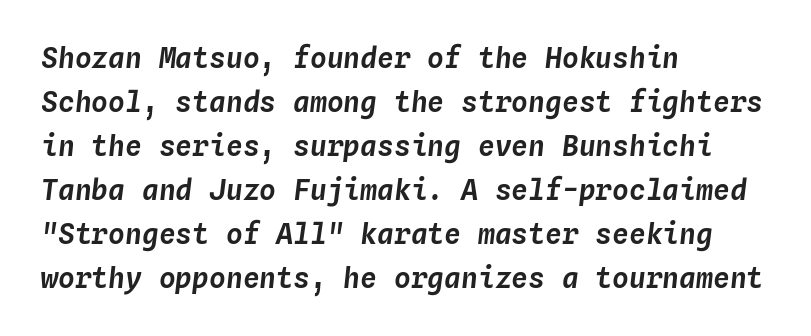
Q: Is the text italic (slanted)? A: Yes, it leans right by about 4 degrees.
Q: Is the text underlined? A: No.
Q: How is the paragraph aligned? A: Left-aligned.
Q: Is the spacing between letters normal or unusually wide? A: Normal.
Q: Is the spacing between lines tight, normal or loose? A: Normal.
Q: Width (condensed, normal, or wide)? A: Normal.
Q: Stroke contrast? A: Low.
Q: x-height? A: Medium.
Q: Monospaced? A: Yes.
